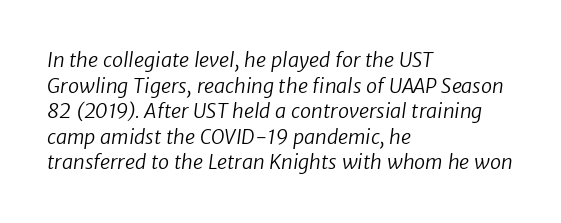
Q: Is the text bold? A: No.
Q: Is the text underlined? A: No.
Q: How is the paragraph aligned? A: Left-aligned.
Q: Is the spacing between letters normal or unusually wide? A: Normal.
Q: Is the spacing between lines tight, normal or loose? A: Normal.
